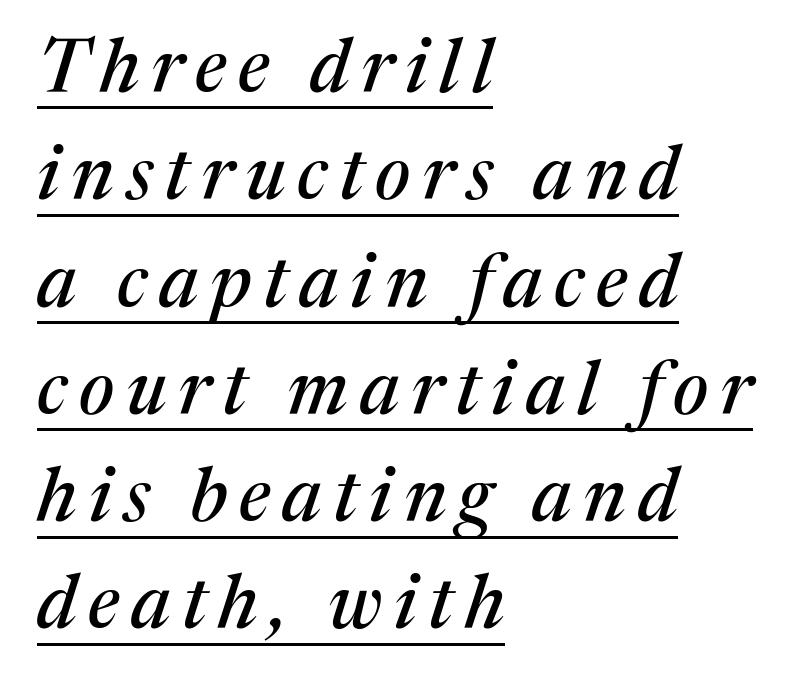
The image shows 74 px serif type, italic (leaning right); set left-aligned, normal line spacing (1.45x), underlined; medium stroke contrast and a medium x-height.
